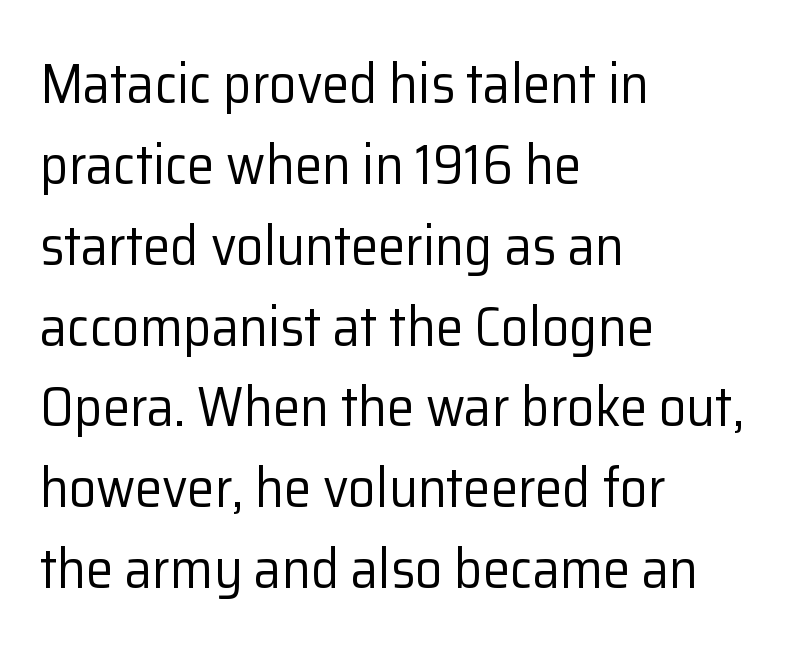
{"serif": "no", "italic": "no", "bold": "no", "weight": "regular", "width": "normal", "stroke_contrast": "low", "x_height": "medium", "monospaced": "no", "underline": "no", "align": "left", "line_spacing": "normal", "line_spacing_ratio": 1.47, "letter_spacing": "normal", "letter_spacing_em": 0.0, "glyph_px": 55}
